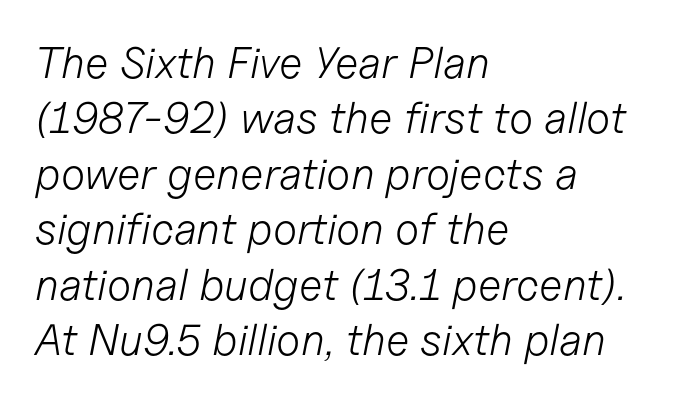
The space directly below the letters is spotless. Style check: oblique. This sample is left-justified, so line endings fall wherever the words run out. The letters advance in unequal steps, a hallmark of proportional type.
